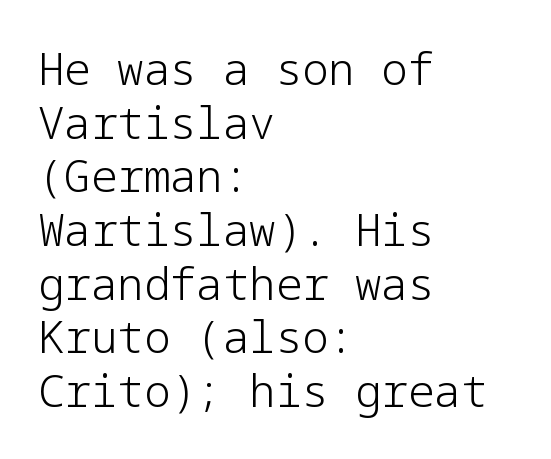
Q: Is the text bold? A: No.
Q: Is the text italic (slanted)? A: No, it is upright.
Q: Is the typeface a serif or a sans-serif typeface? A: Sans-serif.
Q: Is the text underlined? A: No.
Q: How is the paragraph aligned? A: Left-aligned.
Q: Is the spacing between letters normal or unusually wide? A: Normal.
Q: Width (condensed, normal, or wide)? A: Normal.
Q: Stroke contrast? A: Low.
Q: x-height? A: Medium.
